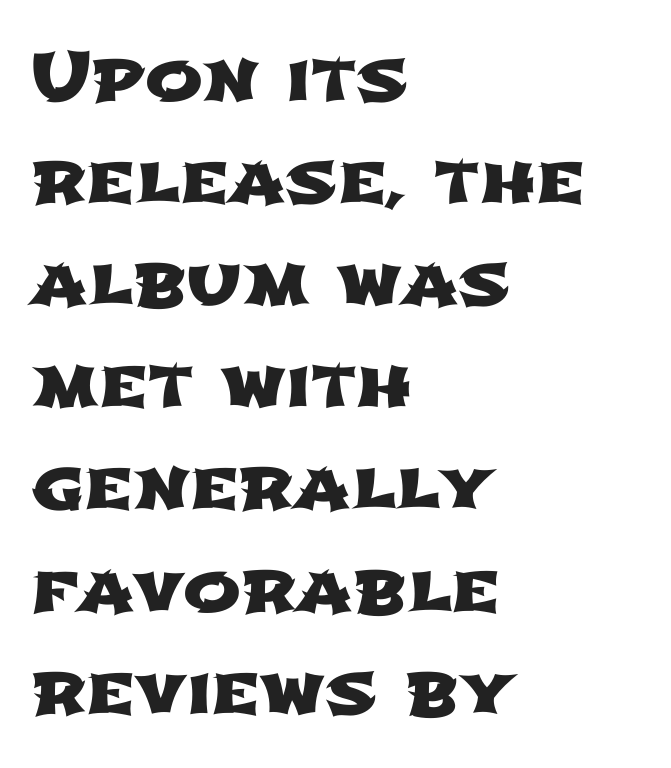
Q: Is the typeface a serif or a sans-serif typeface? A: Sans-serif.
Q: Is the text underlined? A: No.
Q: How is the paragraph aligned? A: Left-aligned.
Q: Is the spacing between letters normal or unusually wide? A: Normal.
Q: Is the spacing between lines tight, normal or loose? A: Normal.
Q: Width (condensed, normal, or wide)? A: Wide.
Q: Stroke contrast? A: Low.
Q: x-height? A: Medium.
Q: Monospaced? A: No.
